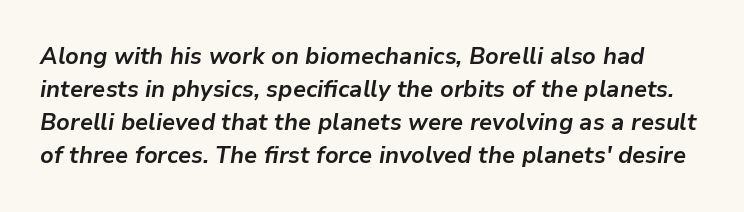
Q: Is the text bold? A: Yes.
Q: Is the text italic (slanted)? A: Yes, it leans right by about 9 degrees.
Q: Is the text underlined? A: No.
Q: Is the spacing between letters normal or unusually wide? A: Normal.
Q: Is the spacing between lines tight, normal or loose? A: Normal.
